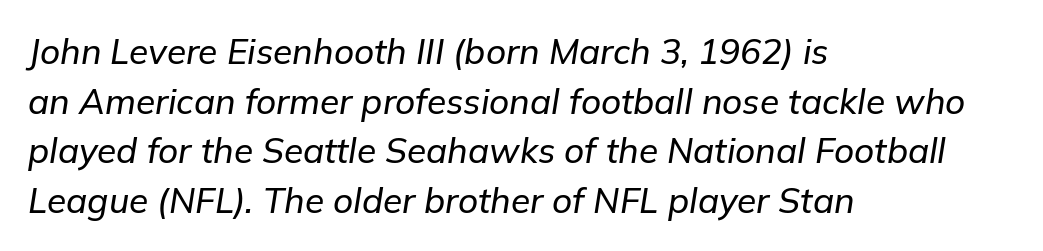
Regarding leading, the lines here are spaced in the standard way. The passage shown is typed in a proportional face where columns would drift. Underline: absent. The rendering anchors every line to the left-hand side. You can tell it's italic because the verticals aren't actually vertical. You could call the tracking neutral — neither tight nor loose.
